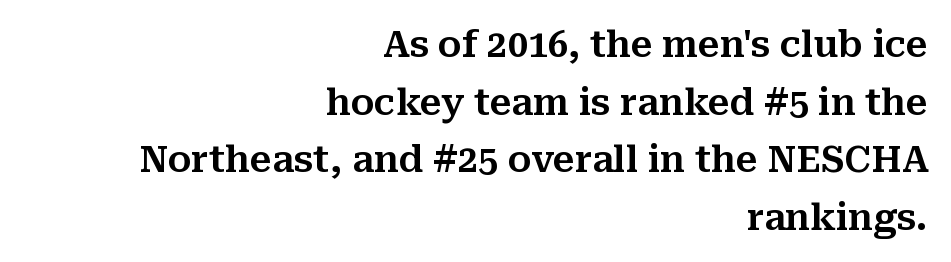
The rendering uses natural spacing where letterforms have individual widths. Check the space under the baseline: it is left empty. The rendering anchors every line to the right-hand side. Tracking value appears to be zero — textbook default spacing. In terms of leading, this rendering sits right in the middle. Classification — serif.
